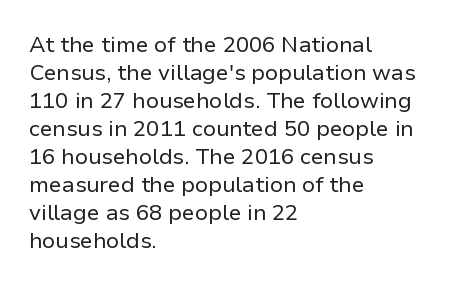
Q: Is the text bold? A: No.
Q: Is the text italic (slanted)? A: No, it is upright.
Q: Is the text underlined? A: No.
Q: How is the paragraph aligned? A: Left-aligned.
Q: Is the spacing between letters normal or unusually wide? A: Normal.
Q: Is the spacing between lines tight, normal or loose? A: Normal.
